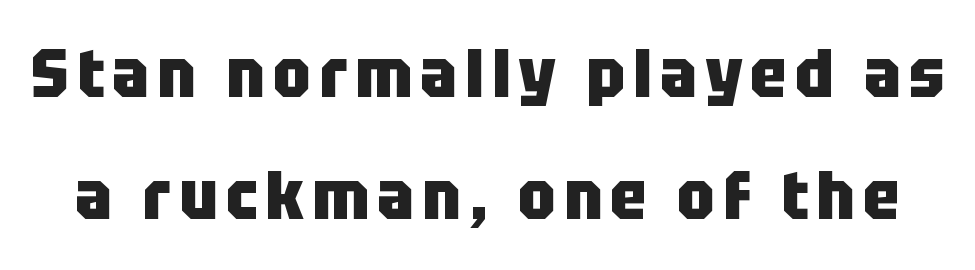
{"serif": "no", "italic": "no", "bold": "yes", "weight": "heavy", "width": "condensed", "stroke_contrast": "low", "x_height": "large", "monospaced": "no", "underline": "no", "line_spacing_ratio": 1.8, "glyph_px": 68}
